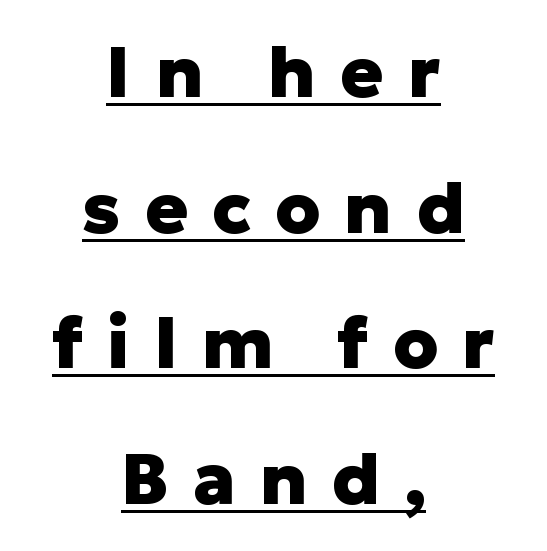
Q: Is the text bold? A: Yes.
Q: Is the text italic (slanted)? A: No, it is upright.
Q: Is the typeface a serif or a sans-serif typeface? A: Sans-serif.
Q: Is the text underlined? A: Yes.
Q: How is the paragraph aligned? A: Centered.
Q: Is the spacing between letters normal or unusually wide? A: Unusually wide.
Q: Is the spacing between lines tight, normal or loose? A: Loose.
Q: Width (condensed, normal, or wide)? A: Normal.
Q: Stroke contrast? A: Low.
Q: x-height? A: Medium.
Q: Monospaced? A: No.
